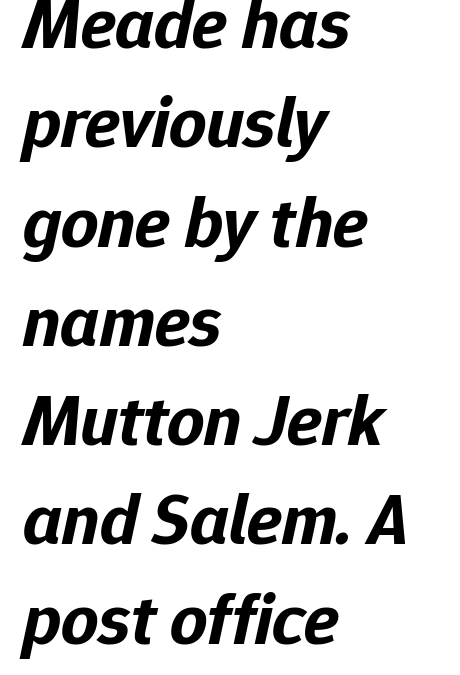
The image shows 73 px bold type, italic (leaning right); set left-aligned, normal line spacing (1.36x), normal letter spacing, not underlined; low stroke contrast and a medium x-height.
